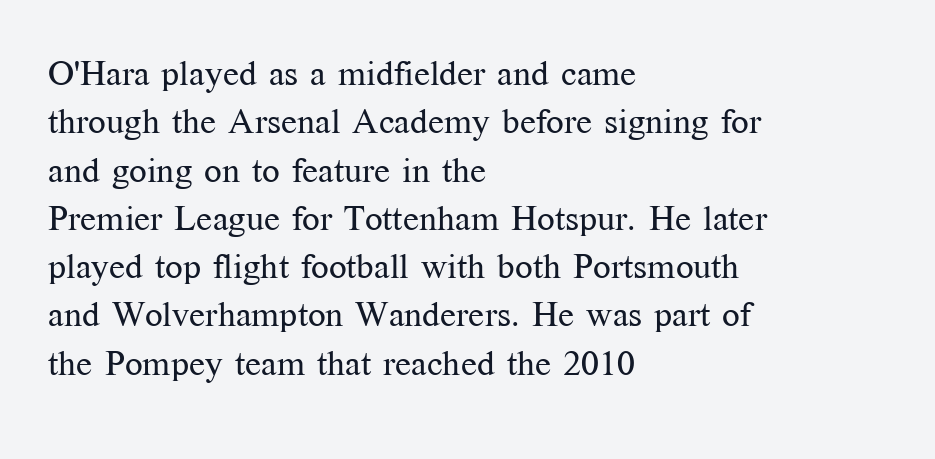
{"serif": "yes", "italic": "no", "bold": "no", "weight": "regular", "width": "normal", "stroke_contrast": "medium", "x_height": "medium", "monospaced": "no", "underline": "no", "align": "left", "line_spacing": "normal", "line_spacing_ratio": 1.38, "letter_spacing": "normal", "letter_spacing_em": 0.0, "glyph_px": 35}
